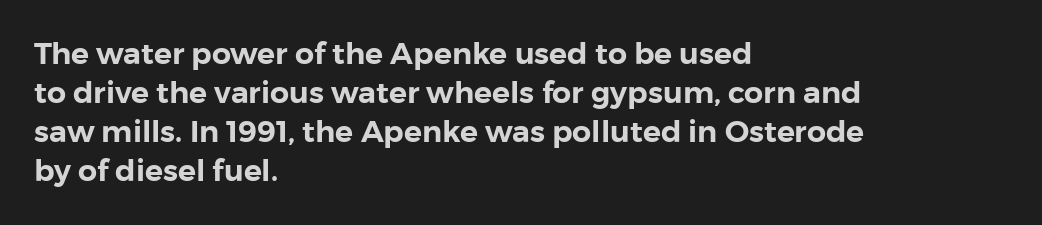
{"serif": "no", "italic": "no", "width": "normal", "stroke_contrast": "low", "x_height": "medium", "monospaced": "no", "underline": "no", "align": "left", "line_spacing": "normal", "line_spacing_ratio": 1.3, "letter_spacing": "normal", "letter_spacing_em": 0.0, "glyph_px": 30}
